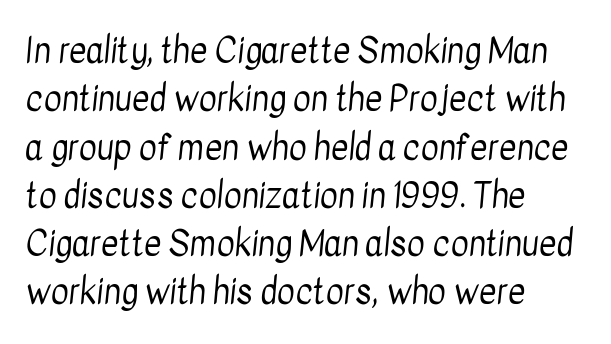
Letters have the restrained weight of plain body copy at most. Which margin do the lines hug? The left one — the right edge is uneven. Anything drawn beneath the words? Only blank space. Letter spacing: default. Compared with typical paragraphs, the rows here are spaced about the same.
